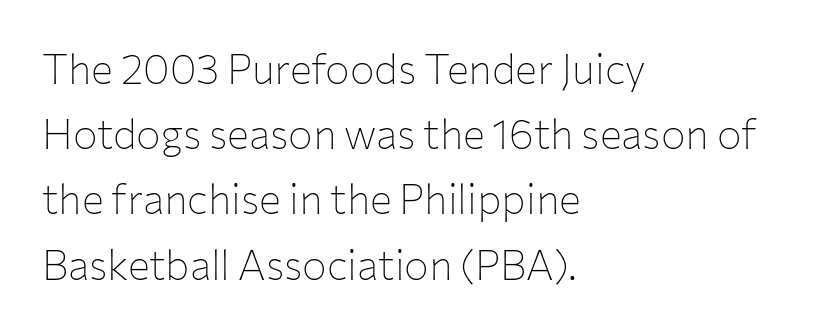
{"serif": "no", "italic": "no", "bold": "no", "weight": "thin", "width": "normal", "stroke_contrast": "low", "x_height": "medium", "monospaced": "no", "underline": "no", "align": "left", "line_spacing": "normal", "line_spacing_ratio": 1.59, "letter_spacing": "normal", "letter_spacing_em": 0.0, "glyph_px": 41}
